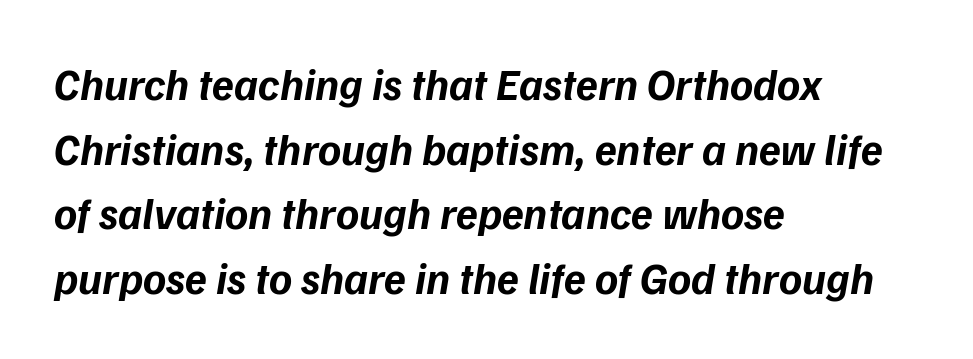
The image shows 44 px bold sans-serif type; set left-aligned, normal line spacing (1.47x), normal letter spacing, not underlined; low stroke contrast and a medium x-height.
